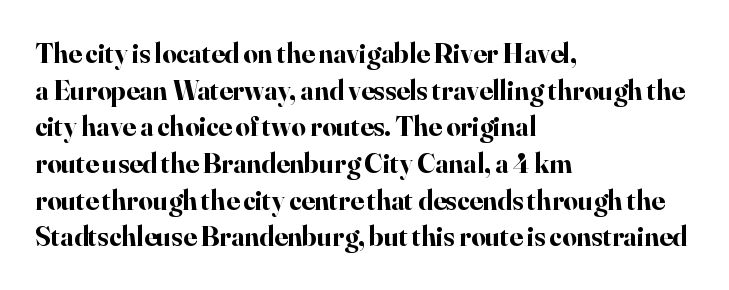
{"serif": "yes", "italic": "no", "bold": "yes", "weight": "bold", "width": "normal", "stroke_contrast": "high", "x_height": "small", "monospaced": "no", "underline": "no", "align": "left", "line_spacing": "normal", "line_spacing_ratio": 1.31, "letter_spacing": "normal", "letter_spacing_em": 0.0, "glyph_px": 28}
